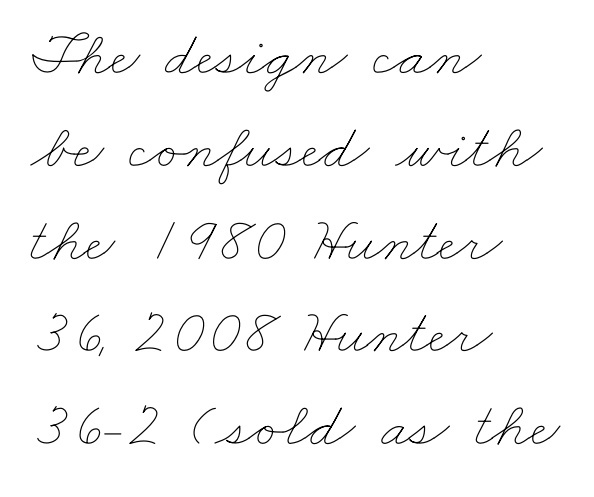
The image shows 64 px thin, wide type; set left-aligned, normal line spacing (1.45x), normal letter spacing, not underlined; low stroke contrast and a small x-height.
